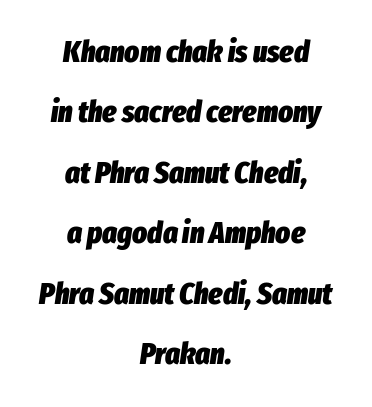
The image shows 31 px heavy, condensed type, italic (leaning right); set centered, loose line spacing (1.95x), normal letter spacing, not underlined; low stroke contrast and a medium x-height.
